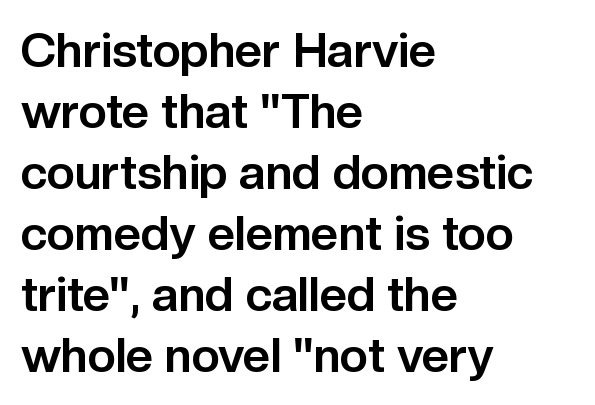
Q: Is the text bold? A: Yes.
Q: Is the text italic (slanted)? A: No, it is upright.
Q: Is the typeface a serif or a sans-serif typeface? A: Sans-serif.
Q: Is the text underlined? A: No.
Q: How is the paragraph aligned? A: Left-aligned.
Q: Is the spacing between letters normal or unusually wide? A: Normal.
Q: Is the spacing between lines tight, normal or loose? A: Normal.
Q: Width (condensed, normal, or wide)? A: Normal.
Q: Stroke contrast? A: Low.
Q: x-height? A: Medium.
Q: Monospaced? A: No.
